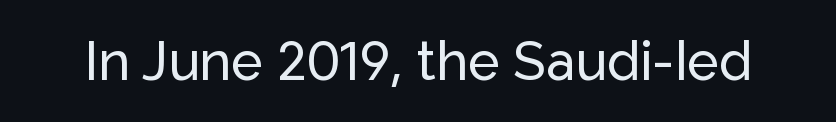
Check under the words: just untouched page. Observe the ordinary spacing: letters are neighbours, not strangers. The type family on display is of the sans-serif kind. Here the designer chose a conventional face with non-uniform glyph widths. The typography opts for an upright posture over an oblique one.
